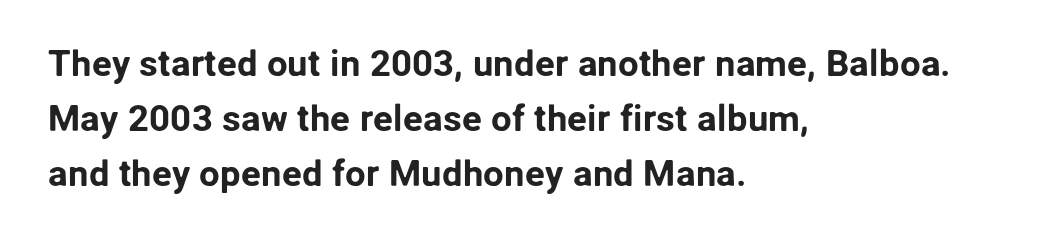
The image shows 37 px sans-serif type, upright; set left-aligned, normal line spacing (1.49x), normal letter spacing, not underlined; low stroke contrast and a medium x-height.
